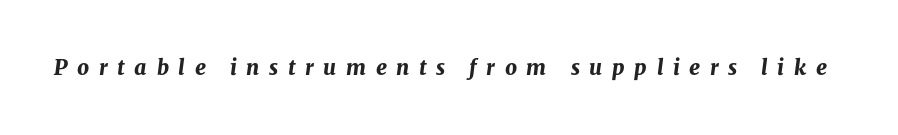
Q: Is the text bold? A: Yes.
Q: Is the text italic (slanted)? A: Yes, it leans right by about 8 degrees.
Q: Is the text underlined? A: No.
Q: Is the spacing between letters normal or unusually wide? A: Unusually wide.
